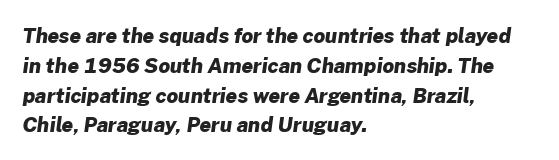
Q: Is the text bold? A: Yes.
Q: Is the text underlined? A: No.
Q: How is the paragraph aligned? A: Left-aligned.
Q: Is the spacing between letters normal or unusually wide? A: Normal.
Q: Is the spacing between lines tight, normal or loose? A: Normal.
